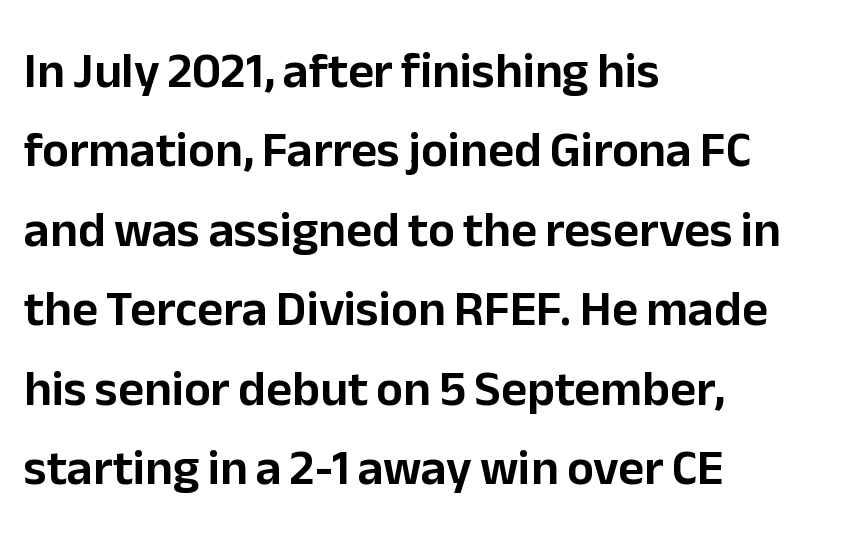
The image shows 50 px sans-serif type, upright; set left-aligned, normal line spacing (1.59x), normal letter spacing, not underlined; low stroke contrast and a medium x-height.
